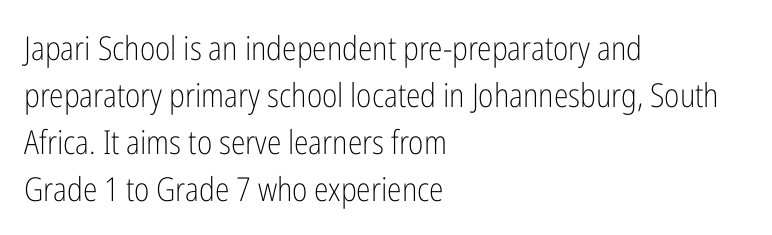
The image shows 33 px light, condensed sans-serif type, upright; set left-aligned, normal line spacing (1.42x), normal letter spacing, not underlined; low stroke contrast and a medium x-height.
